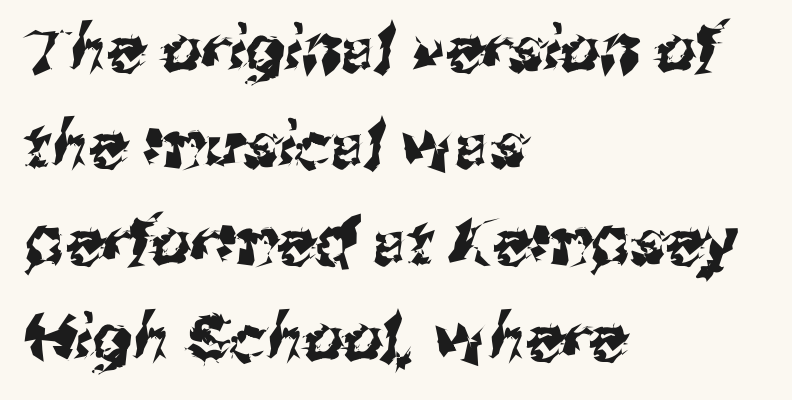
Q: Is the typeface a serif or a sans-serif typeface? A: Sans-serif.
Q: Is the text underlined? A: No.
Q: How is the paragraph aligned? A: Left-aligned.
Q: Is the spacing between letters normal or unusually wide? A: Normal.
Q: Is the spacing between lines tight, normal or loose? A: Normal.
Q: Width (condensed, normal, or wide)? A: Normal.
Q: Stroke contrast? A: Medium.
Q: x-height? A: Medium.
Q: Monospaced? A: No.
